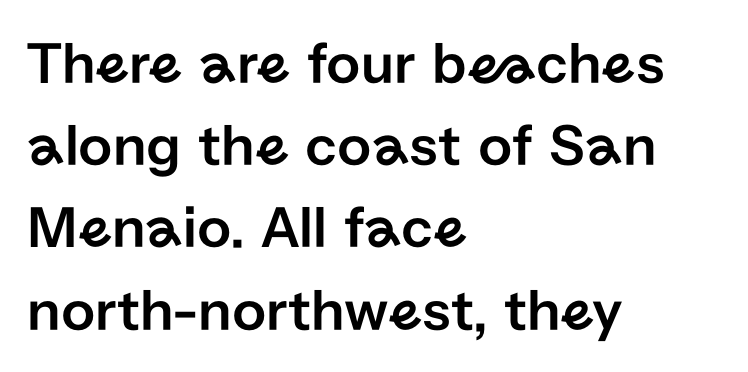
Q: Is the text italic (slanted)? A: No, it is upright.
Q: Is the typeface a serif or a sans-serif typeface? A: Sans-serif.
Q: Is the text underlined? A: No.
Q: How is the paragraph aligned? A: Left-aligned.
Q: Is the spacing between letters normal or unusually wide? A: Normal.
Q: Is the spacing between lines tight, normal or loose? A: Normal.
Q: Width (condensed, normal, or wide)? A: Normal.
Q: Stroke contrast? A: Low.
Q: x-height? A: Medium.
Q: Monospaced? A: No.
